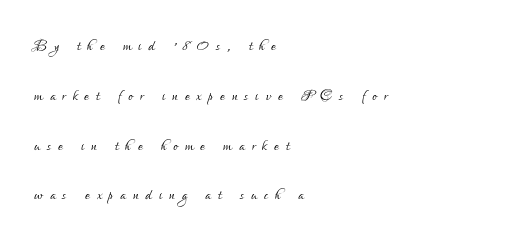
{"bold": "no", "underline": "no", "align": "left", "line_spacing": "loose", "line_spacing_ratio": 2.37, "letter_spacing": "wide", "letter_spacing_em": 0.34, "glyph_px": 21}
